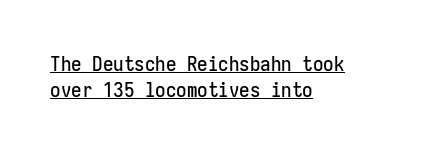
The lettering stays uniformly vertical, giving the passage a roman look. The paragraph has a hard left edge and a soft right edge. Honestly, the underline is the first thing you notice here. The type is set solid horizontally, with unmodified tracking. Baseline-to-baseline distance is the conventional proportion of letter height.
